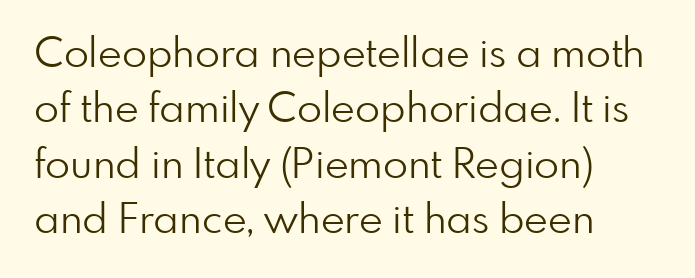
{"serif": "no", "italic": "no", "bold": "no", "weight": "light", "width": "normal", "stroke_contrast": "low", "x_height": "small", "monospaced": "no", "underline": "no", "align": "left", "line_spacing": "normal", "line_spacing_ratio": 1.35, "letter_spacing": "normal", "letter_spacing_em": 0.0, "glyph_px": 41}
